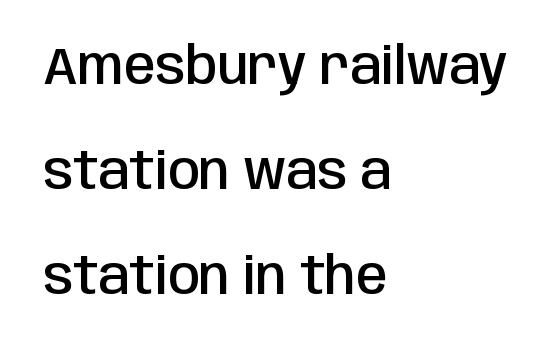
Q: Is the text bold? A: Semi-bold.
Q: Is the text italic (slanted)? A: No, it is upright.
Q: Is the typeface a serif or a sans-serif typeface? A: Sans-serif.
Q: Is the text underlined? A: No.
Q: How is the paragraph aligned? A: Left-aligned.
Q: Is the spacing between letters normal or unusually wide? A: Normal.
Q: Is the spacing between lines tight, normal or loose? A: Loose.
Q: Width (condensed, normal, or wide)? A: Condensed.
Q: Stroke contrast? A: Low.
Q: x-height? A: Large.
Q: Monospaced? A: No.
